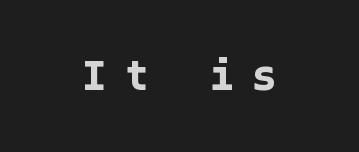
The specimen reads as upright at a glance. Observe the wide spacing: letters keep a clear distance from each other. The passage shown is not underscored anywhere. Caption: bold face, heavy strokes.
